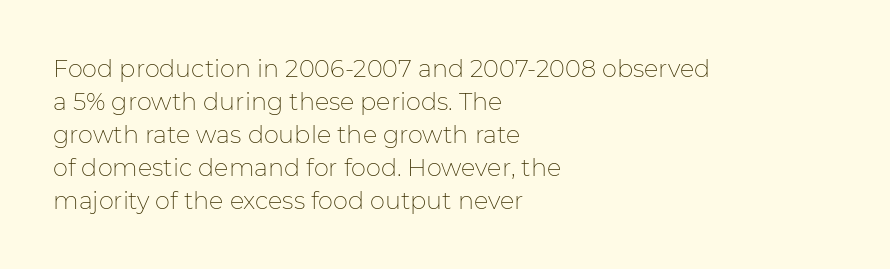
These lines stack with their left ends in a neat column. Letters rest on an invisible, unmarked baseline. The lines sit at an ordinary, default distance from one another. The type sits square on the baseline with zero lean. No letter is thick-stroked: the sample isn't bold. Default kerning and tracking; the words read as compact shapes.
